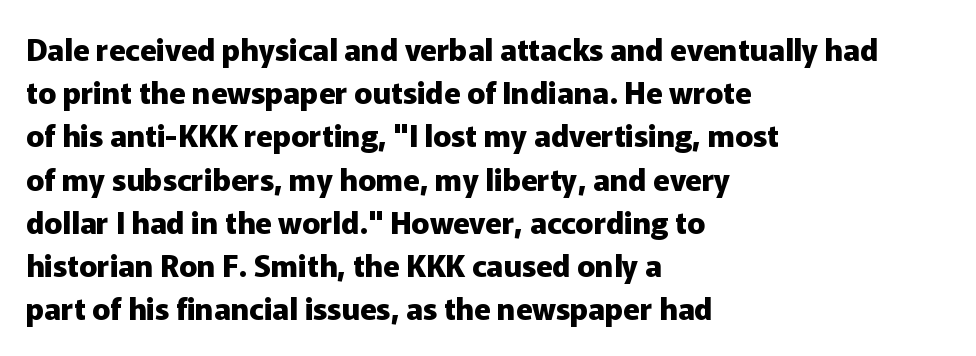
Q: Is the text bold? A: Yes.
Q: Is the text italic (slanted)? A: No, it is upright.
Q: Is the typeface a serif or a sans-serif typeface? A: Sans-serif.
Q: Is the text underlined? A: No.
Q: How is the paragraph aligned? A: Left-aligned.
Q: Is the spacing between letters normal or unusually wide? A: Normal.
Q: Is the spacing between lines tight, normal or loose? A: Normal.
Q: Width (condensed, normal, or wide)? A: Normal.
Q: Stroke contrast? A: Low.
Q: x-height? A: Medium.
Q: Monospaced? A: No.
